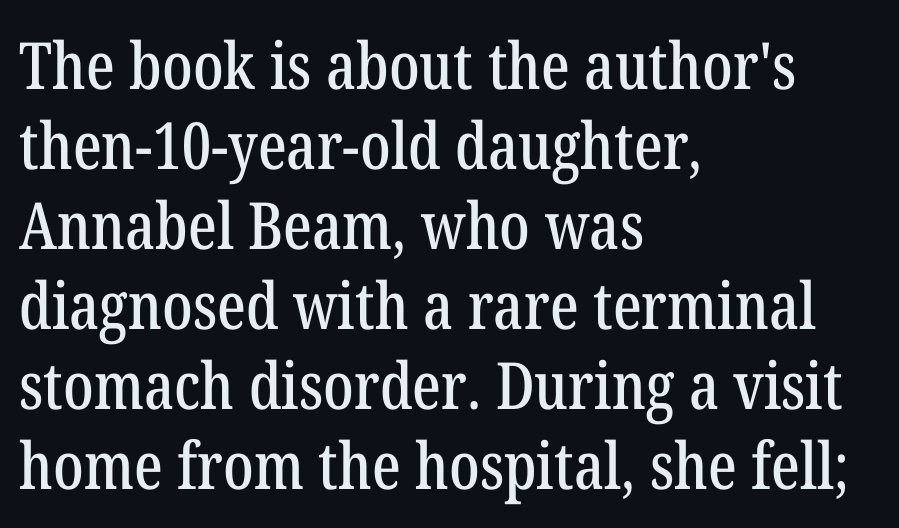
The paragraph has a hard left edge and a soft right edge. Check the space under the baseline: it is left empty. Is this a fixed-width face? No — the glyphs have proportional, varying widths. The face used here is rendered with its standard letterfit. The rendering shows small feet on the letterforms — a serif design. Posture: vertical.
